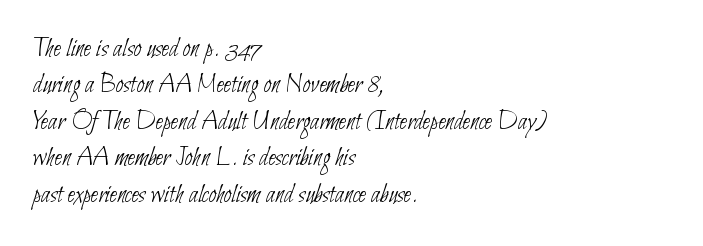
{"bold": "no", "underline": "no", "align": "left", "line_spacing": "normal", "line_spacing_ratio": 1.35, "letter_spacing": "normal", "letter_spacing_em": 0.0, "glyph_px": 27}
